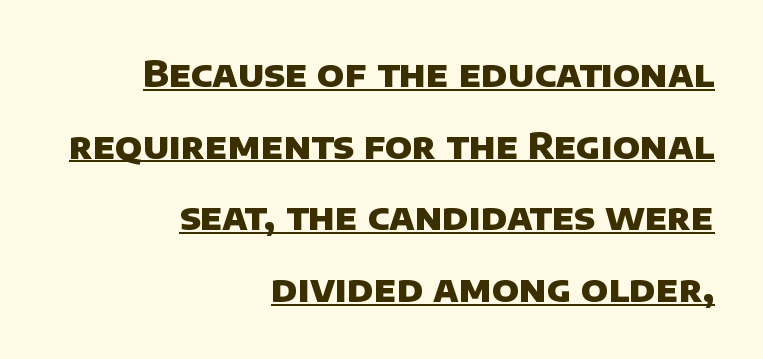
These lines carry a lot of weight — the face is fully bold. The glyphs are accompanied by a horizontal stroke just below them. Casual observation: everything's shoved over to the right. In terms of leading, this rendering errs on the spacious side. Nothing unusual about the tracking: characters are spaced as the font intends.
